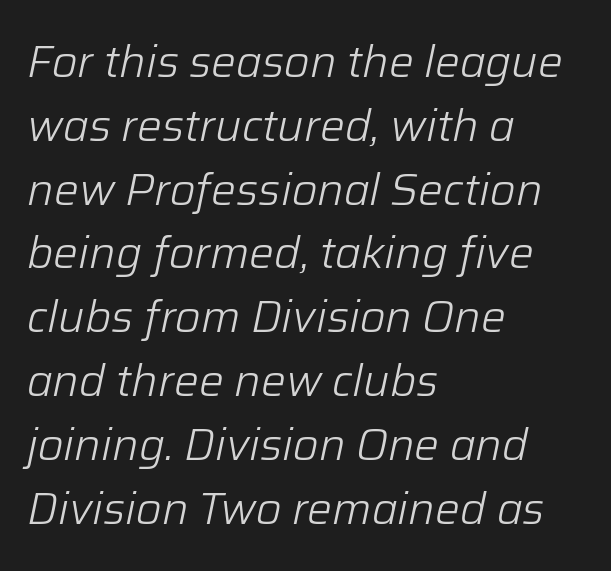
{"italic": "yes", "lean": "right", "slant_degrees": 12, "bold": "no", "weight": "light", "width": "normal", "stroke_contrast": "low", "x_height": "medium", "monospaced": "no", "underline": "no", "align": "left", "line_spacing": "normal", "line_spacing_ratio": 1.45, "letter_spacing": "normal", "letter_spacing_em": 0.0, "glyph_px": 44}
